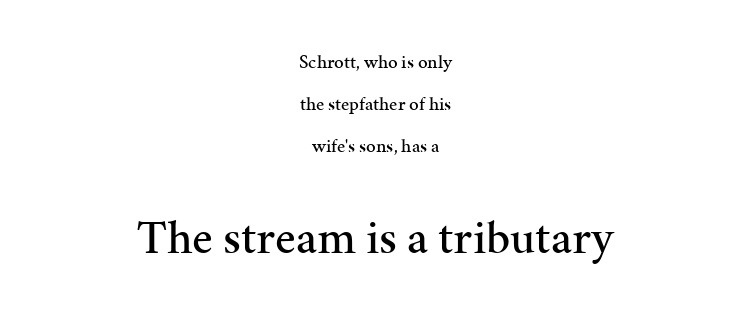
Q: Is the text italic (slanted)? A: No, it is upright.
Q: Is the typeface a serif or a sans-serif typeface? A: Serif.
Q: Is the text underlined? A: No.
Q: How is the paragraph aligned? A: Centered.
Q: Is the spacing between letters normal or unusually wide? A: Normal.
Q: Is the spacing between lines tight, normal or loose? A: Loose.
Q: Which block of text is set in a larger size, the first (top) or the second (bottom)? A: The second (bottom) one.
Q: Width (condensed, normal, or wide)? A: Normal.
Q: Stroke contrast? A: Medium.
Q: x-height? A: Medium.
Q: Monospaced? A: No.
